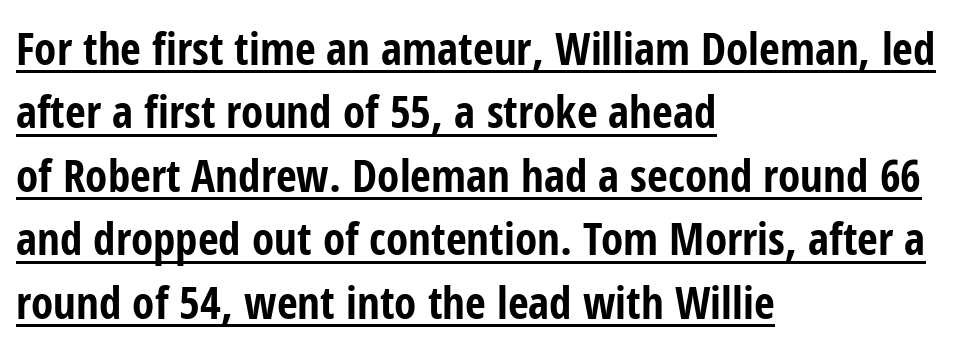
Q: Is the text bold? A: Yes.
Q: Is the text italic (slanted)? A: No, it is upright.
Q: Is the typeface a serif or a sans-serif typeface? A: Sans-serif.
Q: Is the text underlined? A: Yes.
Q: How is the paragraph aligned? A: Left-aligned.
Q: Is the spacing between letters normal or unusually wide? A: Normal.
Q: Is the spacing between lines tight, normal or loose? A: Normal.
Q: Width (condensed, normal, or wide)? A: Condensed.
Q: Stroke contrast? A: Low.
Q: x-height? A: Medium.
Q: Monospaced? A: No.
